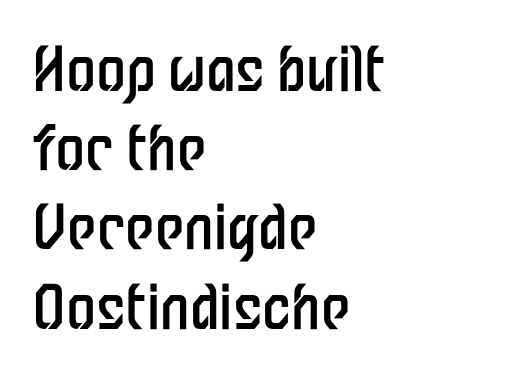
Q: Is the text bold? A: No.
Q: Is the text italic (slanted)? A: No, it is upright.
Q: Is the typeface a serif or a sans-serif typeface? A: Sans-serif.
Q: Is the text underlined? A: No.
Q: How is the paragraph aligned? A: Left-aligned.
Q: Is the spacing between letters normal or unusually wide? A: Normal.
Q: Is the spacing between lines tight, normal or loose? A: Normal.
Q: Width (condensed, normal, or wide)? A: Condensed.
Q: Stroke contrast? A: Low.
Q: x-height? A: Medium.
Q: Monospaced? A: No.
